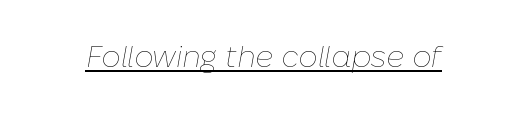
The image shows 30 px thin type, italic (leaning right); set normal letter spacing, underlined; low stroke contrast and a medium x-height.
